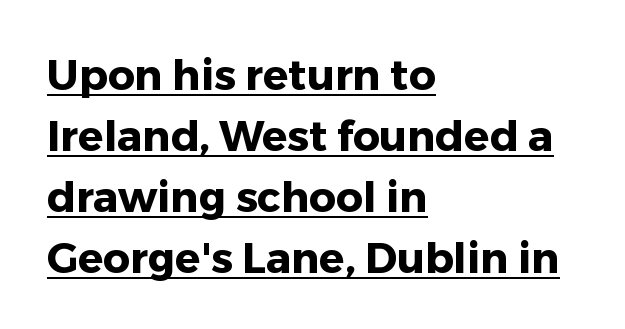
The image shows 42 px heavy sans-serif type, upright; set left-aligned, normal line spacing (1.45x), normal letter spacing, underlined; low stroke contrast and a medium x-height.
